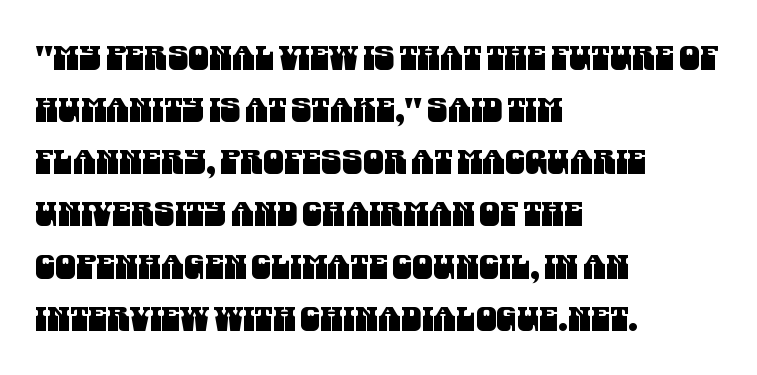
{"serif": "no", "width": "condensed", "stroke_contrast": "medium", "x_height": "large", "monospaced": "no", "underline": "no", "align": "left", "line_spacing": "normal", "line_spacing_ratio": 1.58, "letter_spacing": "normal", "letter_spacing_em": 0.0, "glyph_px": 33}
